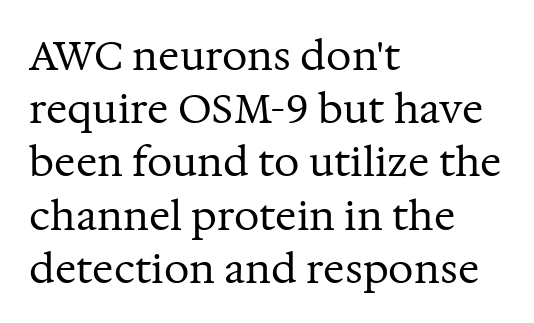
Q: Is the text bold? A: No.
Q: Is the text italic (slanted)? A: No, it is upright.
Q: Is the typeface a serif or a sans-serif typeface? A: Serif.
Q: Is the text underlined? A: No.
Q: How is the paragraph aligned? A: Left-aligned.
Q: Is the spacing between letters normal or unusually wide? A: Normal.
Q: Is the spacing between lines tight, normal or loose? A: Normal.
Q: Width (condensed, normal, or wide)? A: Normal.
Q: Stroke contrast? A: Medium.
Q: x-height? A: Medium.
Q: Monospaced? A: No.
